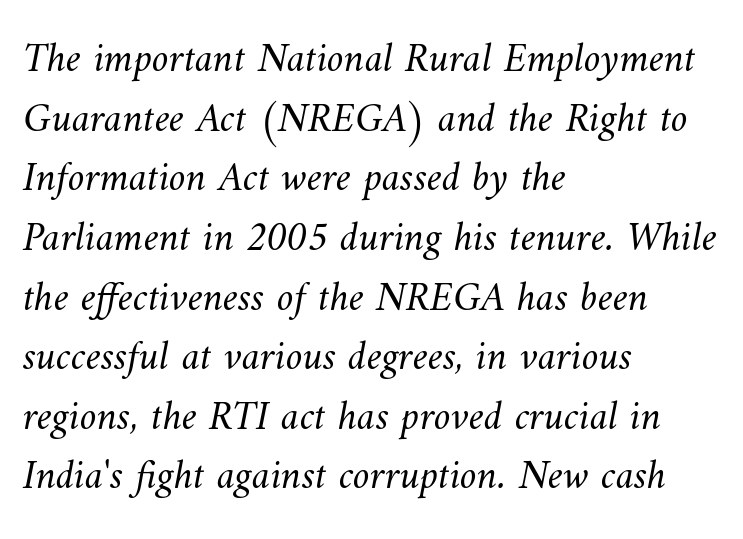
A typesetter would call this proportional, since set widths differ per character. Here the glyphs are tracked normally, forming tight word shapes. Nothing heavy about these letters — not bold at all. These lines are set flush left with a ragged right edge. A clean baseline with only descenders dipping below it.
